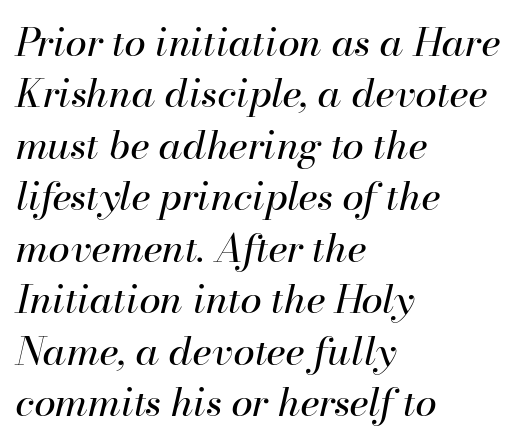
A student would call this left alignment; a typographer would say flush left, rag right. The letterforms sit at book weight or below. The block of text has a typical density, with ordinary space between rows. The passage shown is typed in a proportional face where columns would drift. A clean baseline with only descenders dipping below it. A typesetter would mark this as italic.
